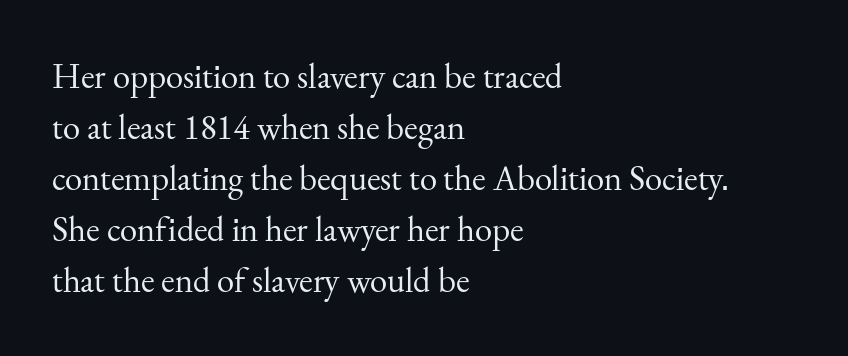
The image shows 35 px regular-weight serif type, upright; set left-aligned, normal line spacing (1.46x), normal letter spacing, not underlined; medium stroke contrast and a small x-height.
